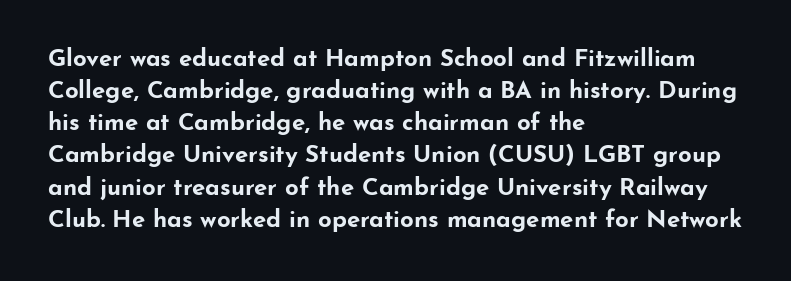
{"italic": "no", "bold": "yes", "underline": "no", "align": "left", "line_spacing": "normal", "line_spacing_ratio": 1.34, "letter_spacing": "normal", "letter_spacing_em": 0.0, "glyph_px": 24}
